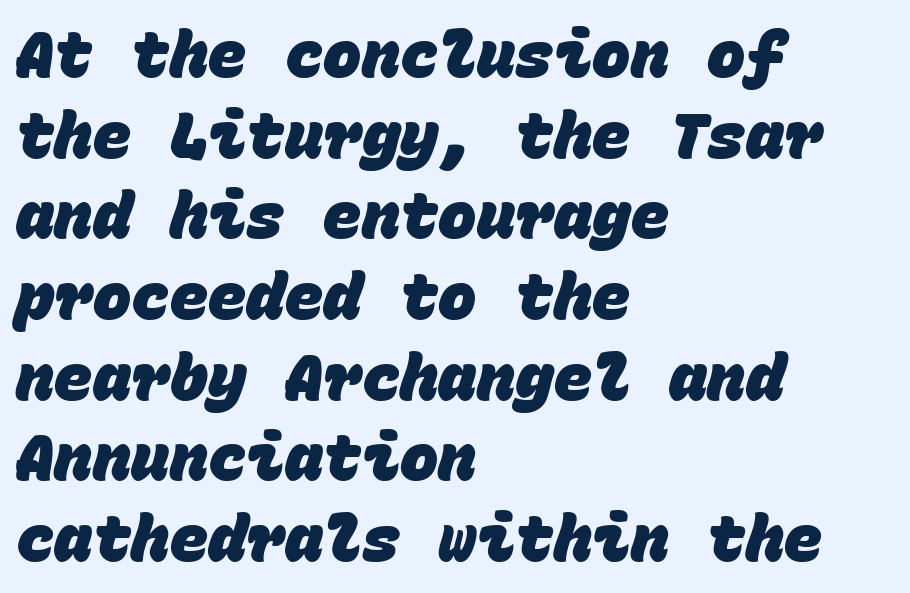
{"serif": "no", "bold": "yes", "weight": "heavy", "width": "normal", "stroke_contrast": "low", "x_height": "large", "monospaced": "yes", "underline": "no", "align": "left", "line_spacing": "normal", "line_spacing_ratio": 1.26, "letter_spacing": "normal", "letter_spacing_em": 0.0, "glyph_px": 64}
